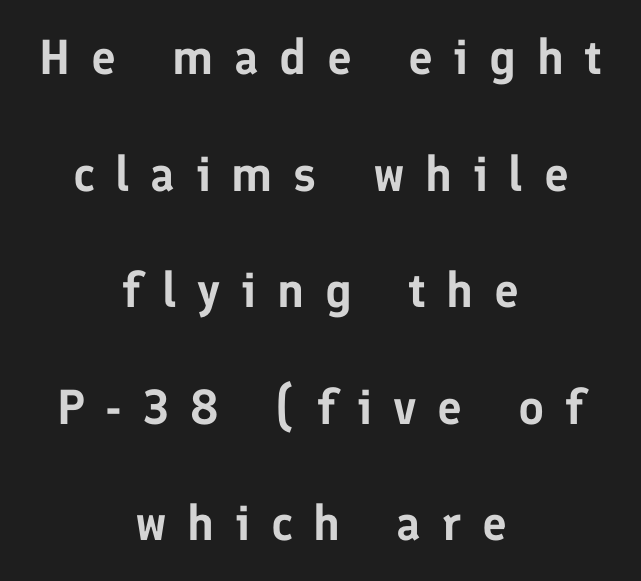
{"serif": "no", "italic": "no", "width": "normal", "stroke_contrast": "low", "x_height": "medium", "monospaced": "no", "underline": "no", "align": "center", "line_spacing": "loose", "line_spacing_ratio": 2.38, "letter_spacing": "wide", "letter_spacing_em": 0.42, "glyph_px": 49}
